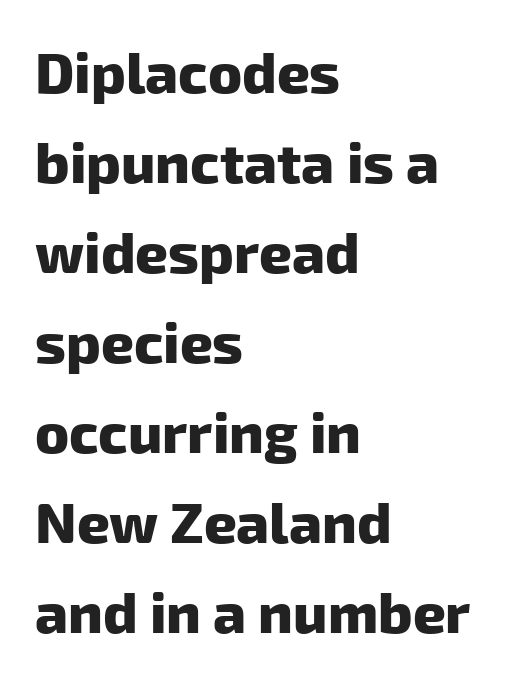
Q: Is the text bold? A: Yes.
Q: Is the typeface a serif or a sans-serif typeface? A: Sans-serif.
Q: Is the text underlined? A: No.
Q: How is the paragraph aligned? A: Left-aligned.
Q: Is the spacing between letters normal or unusually wide? A: Normal.
Q: Is the spacing between lines tight, normal or loose? A: Normal.
Q: Width (condensed, normal, or wide)? A: Normal.
Q: Stroke contrast? A: Low.
Q: x-height? A: Medium.
Q: Monospaced? A: No.
